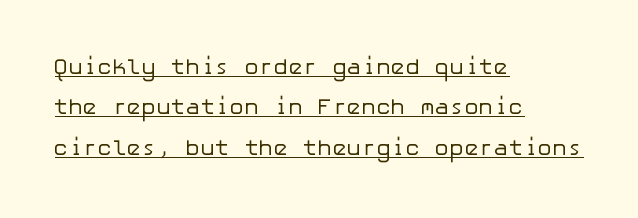
{"italic": "no", "bold": "no", "underline": "yes", "align": "left", "line_spacing_ratio": 1.83, "letter_spacing": "normal", "letter_spacing_em": 0.0, "glyph_px": 22}
